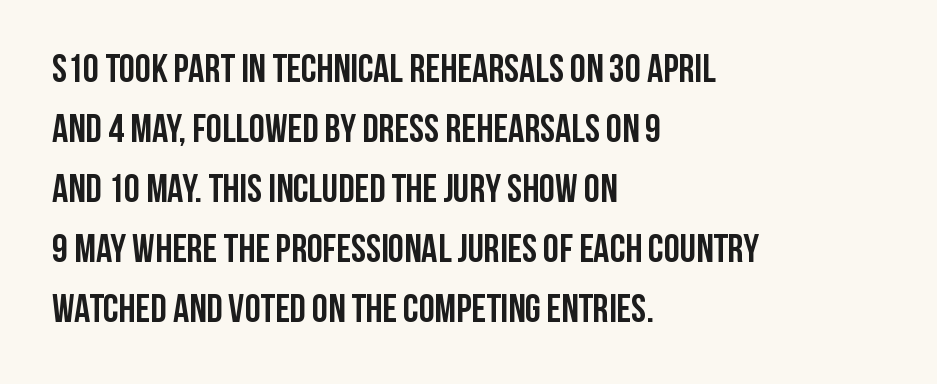
One glance says typical: line gaps are just what's usual. The setting favours the left margin, as ordinary paragraphs usually do. On the weight axis this lands at bold, roughly 700. These lines are rendered in a variable-pitch font.
